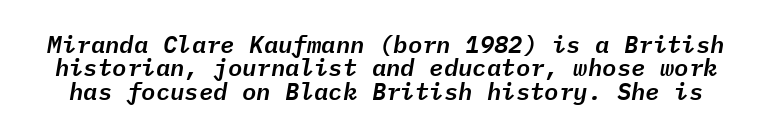
Q: Is the text italic (slanted)? A: Yes, it leans right by about 9 degrees.
Q: Is the text underlined? A: No.
Q: Is the spacing between letters normal or unusually wide? A: Normal.
Q: Is the spacing between lines tight, normal or loose? A: Tight.
